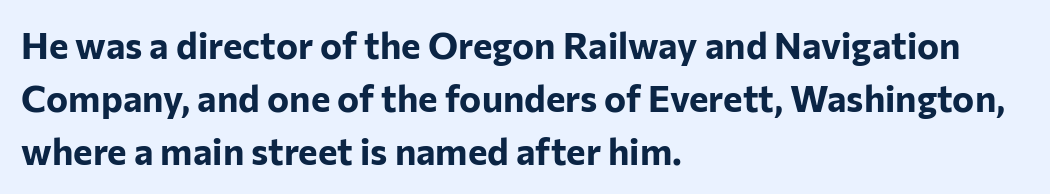
Is there much room between lines? A standard amount, neither cramped nor airy. Just letters on the line, the space beneath them empty. Check where the strokes stop: nothing finishes them off — pure sans. The typesetting leans heavy: a genuine bold. Every character sits straight up, as roman type does.
